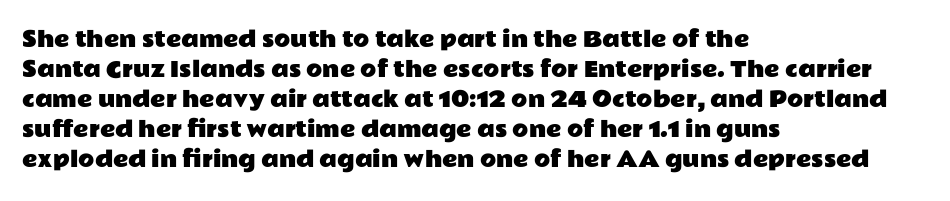
The gaps between neighbouring characters are ordinary and unremarkable. This rendering uses left alignment, leaving the right contour irregular. Horizontal bands of white between lines are of average thickness. The strip under each line holds only bare page. It's the straight-up-and-down kind of type.
